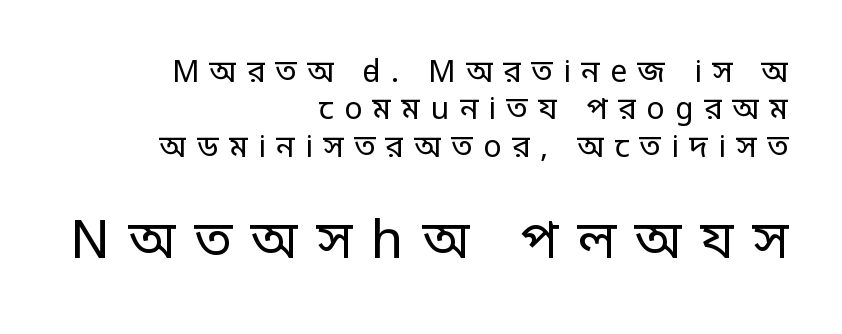
{"serif": "no", "italic": "no", "bold": "no", "weight": "regular", "width": "condensed", "stroke_contrast": "low", "monospaced": "no", "underline": "no", "align": "right", "line_spacing": "normal", "line_spacing_ratio": 1.25, "letter_spacing": "wide", "letter_spacing_em": 0.35, "larger_block": "second", "size_ratio": 1.77, "glyph_px": 53}
